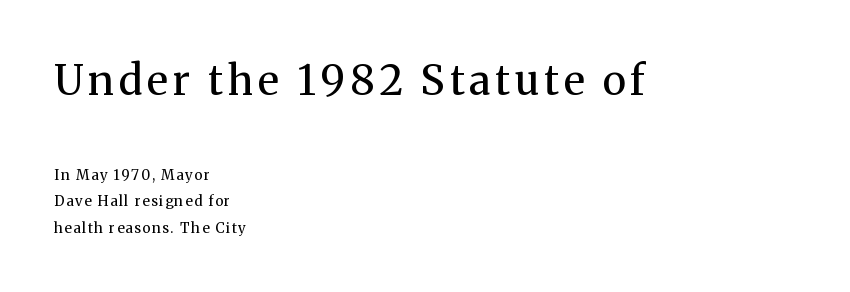
{"serif": "yes", "italic": "no", "bold": "no", "weight": "regular", "width": "normal", "stroke_contrast": "medium", "x_height": "medium", "monospaced": "no", "underline": "no", "align": "left", "line_spacing": "loose", "line_spacing_ratio": 1.92, "larger_block": "first", "size_ratio": 2.93, "glyph_px": 41}
